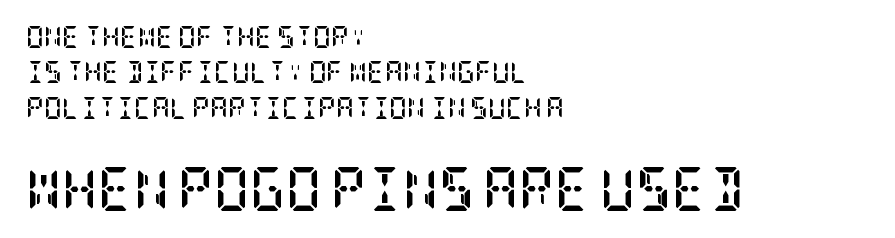
The image shows 44 px semibold, condensed serif type, upright; set left-aligned, normal line spacing (1.61x), normal letter spacing, not underlined; the second (bottom) block is 2.0x larger; low stroke contrast and a large x-height.
